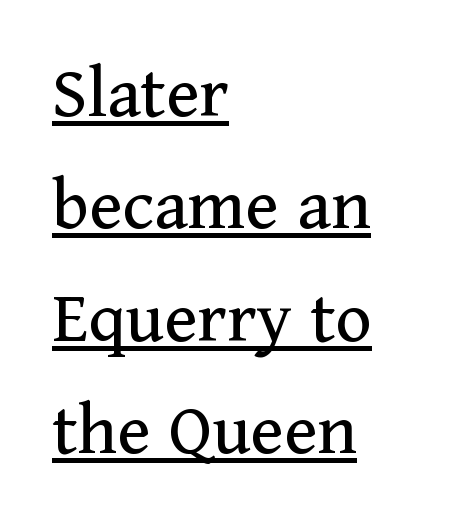
The rows are spaced the way most documents space them. These lines were composed using upright roman letters. The passage shown is not bold in any degree. Note: serifs present on the glyphs. Tracking here is standard; glyphs follow each other at the usual distance. Horizontal alignment here is leftward, the default for most running prose.
